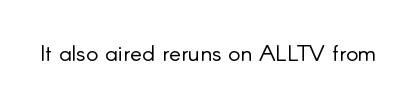
Q: Is the text bold? A: No.
Q: Is the text italic (slanted)? A: No, it is upright.
Q: Is the text underlined? A: No.
Q: Is the spacing between letters normal or unusually wide? A: Normal.
